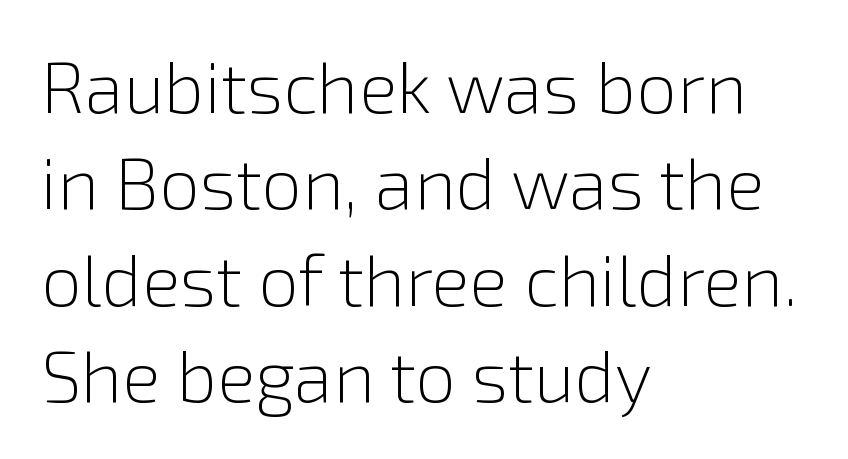
Weight: regular or lighter. Characters remain perfectly vertical along every line. The passage shown is typeset with a sans-serif family. Letter spacing: default.
